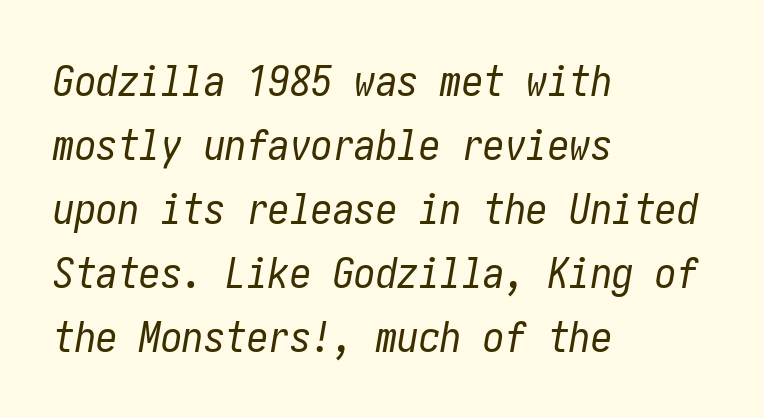
The image shows 43 px regular-weight, condensed type, italic (leaning right); set left-aligned, normal line spacing (1.49x), normal letter spacing, not underlined; low stroke contrast and a medium x-height.
